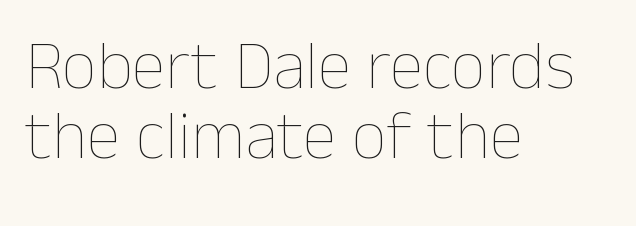
The image shows 69 px thin type, upright; set left-aligned, tight line spacing (1.02x), normal letter spacing, not underlined; low stroke contrast and a medium x-height.
